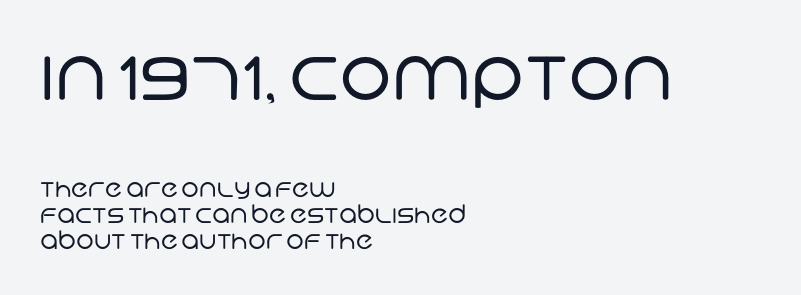
{"serif": "no", "bold": "no", "weight": "regular", "width": "normal", "stroke_contrast": "low", "x_height": "large", "monospaced": "no", "underline": "no", "align": "left", "line_spacing": "tight", "line_spacing_ratio": 1.05, "letter_spacing": "normal", "letter_spacing_em": 0.0, "larger_block": "first", "size_ratio": 2.96, "glyph_px": 74}
